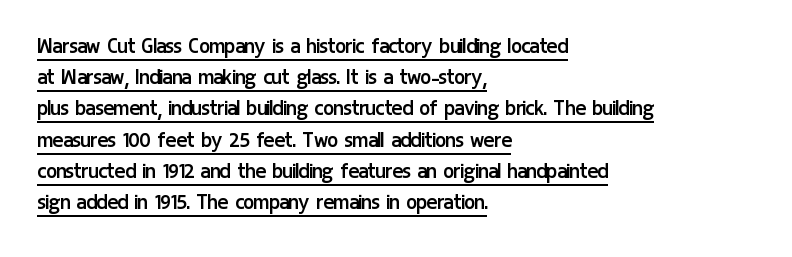
This sample carries an underscore along the baseline area. Teacher's note: observe the even left margin — that is flush-left alignment. The rows are spaced the way most documents space them. Every stem runs plumb, perpendicular to the baseline. Honestly, the letter spacing is just normal — you wouldn't notice it.
